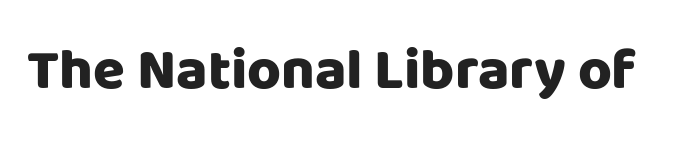
Q: Is the text bold? A: Yes.
Q: Is the text italic (slanted)? A: No, it is upright.
Q: Is the typeface a serif or a sans-serif typeface? A: Sans-serif.
Q: Is the text underlined? A: No.
Q: Is the spacing between letters normal or unusually wide? A: Normal.
Q: Width (condensed, normal, or wide)? A: Normal.
Q: Stroke contrast? A: Low.
Q: x-height? A: Large.
Q: Monospaced? A: No.
